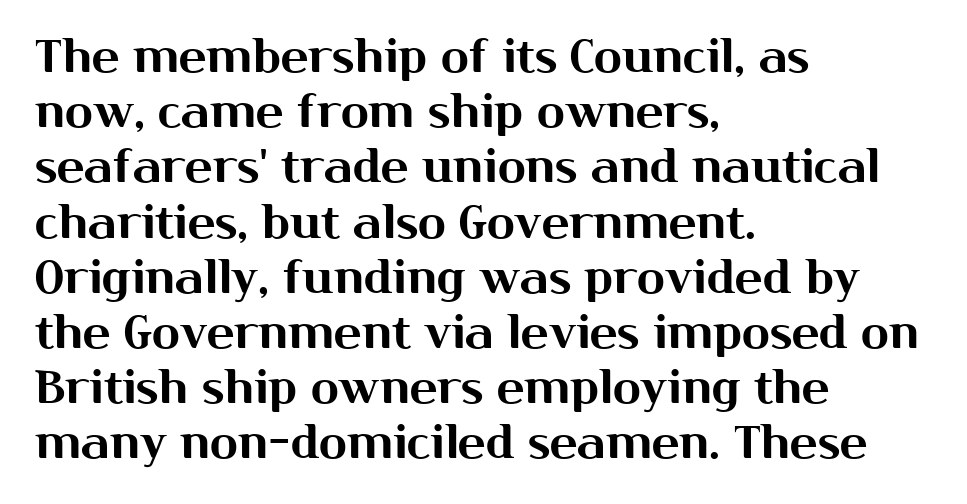
The image shows 46 px sans-serif type, upright; set left-aligned, line spacing 1.2x, normal letter spacing, not underlined; medium stroke contrast and a medium x-height.
